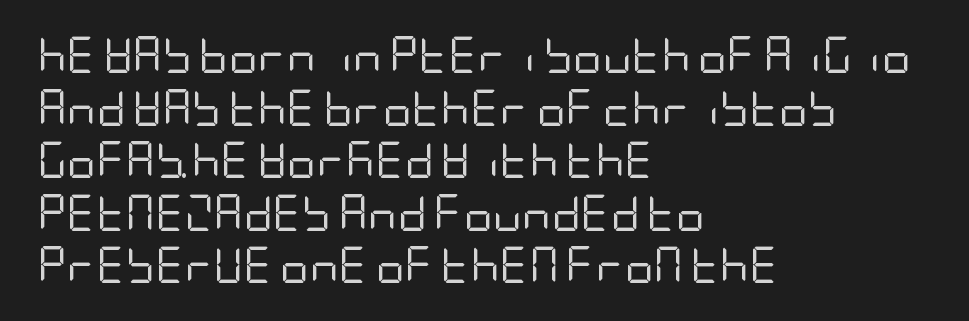
Letter spacing: default. The font family rendered here belongs to the sans-serif group. Compared with a typical body face, this is equally light or lighter still. Does the copy run flush right? No — it runs flush left. Posture: straight, roman, zero tilt.
